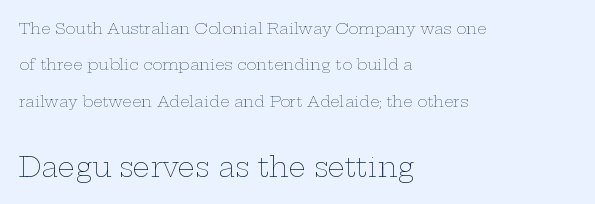
The following chunk of copy outweighs the initial chunk in type size. Rule under the text: the space is simply empty. A typesetter would call this zero additional tracking. This block would shrink considerably if given ordinary leading; it's expanded now. Is there any slant? The stems are plumb. These lines are set flush left with a ragged right edge.
